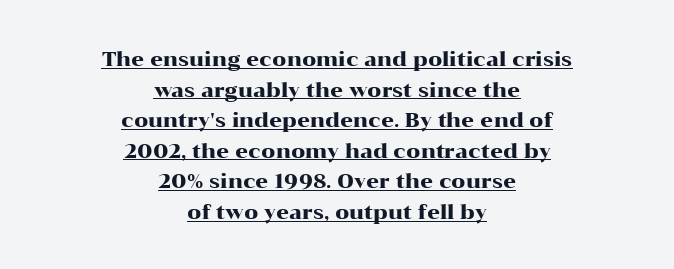
Ascenders rise straight up at ninety degrees. Glance below the letters and you will spot a drawn line. Nothing unusual about the tracking: characters are spaced as the font intends. Whoever set this chose a conventional vertical rhythm.
